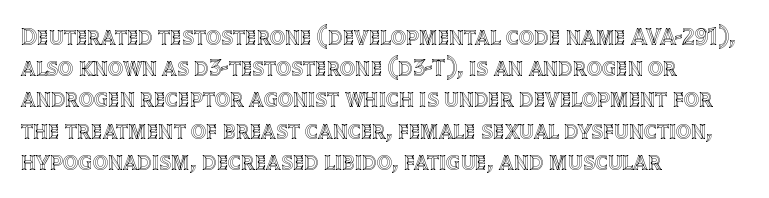
{"italic": "no", "underline": "no", "align": "left", "line_spacing": "normal", "line_spacing_ratio": 1.3, "letter_spacing": "normal", "letter_spacing_em": 0.0, "glyph_px": 24}
